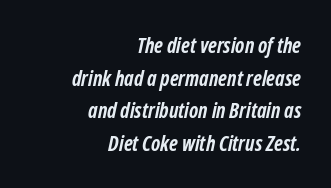
{"italic": "yes", "lean": "right", "slant_degrees": 12, "bold": "yes", "underline": "no", "align": "right", "line_spacing": "normal", "line_spacing_ratio": 1.55, "letter_spacing": "normal", "letter_spacing_em": 0.0, "glyph_px": 21}
